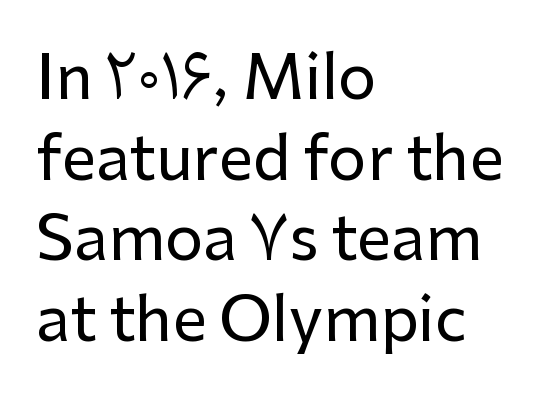
Q: Is the text italic (slanted)? A: No, it is upright.
Q: Is the typeface a serif or a sans-serif typeface? A: Sans-serif.
Q: Is the text underlined? A: No.
Q: How is the paragraph aligned? A: Left-aligned.
Q: Is the spacing between letters normal or unusually wide? A: Normal.
Q: Is the spacing between lines tight, normal or loose? A: Normal.
Q: Width (condensed, normal, or wide)? A: Normal.
Q: Stroke contrast? A: Low.
Q: x-height? A: Medium.
Q: Monospaced? A: No.
